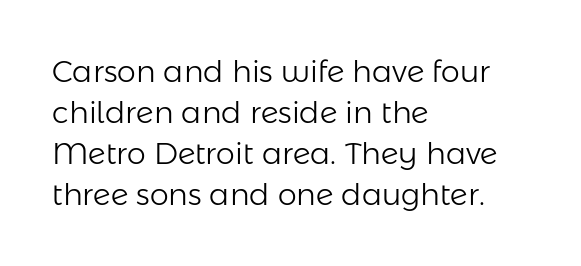
Q: Is the text bold? A: No.
Q: Is the text italic (slanted)? A: No, it is upright.
Q: Is the typeface a serif or a sans-serif typeface? A: Sans-serif.
Q: Is the text underlined? A: No.
Q: How is the paragraph aligned? A: Left-aligned.
Q: Is the spacing between letters normal or unusually wide? A: Normal.
Q: Is the spacing between lines tight, normal or loose? A: Normal.
Q: Width (condensed, normal, or wide)? A: Normal.
Q: Stroke contrast? A: Low.
Q: x-height? A: Medium.
Q: Monospaced? A: No.
